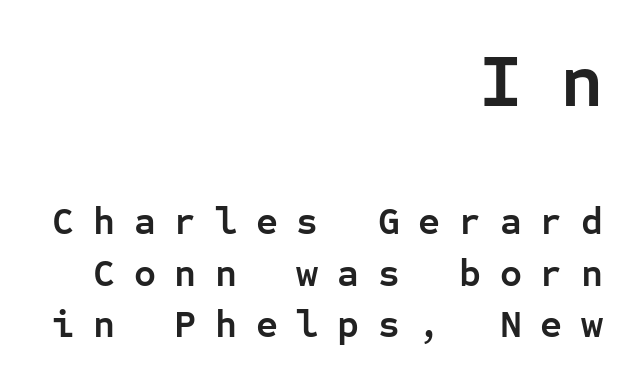
{"serif": "no", "italic": "no", "bold": "yes", "weight": "semibold", "width": "normal", "stroke_contrast": "low", "x_height": "medium", "monospaced": "yes", "underline": "no", "align": "right", "line_spacing": "normal", "line_spacing_ratio": 1.36, "letter_spacing": "wide", "letter_spacing_em": 0.49, "larger_block": "first", "size_ratio": 1.97, "glyph_px": 75}
